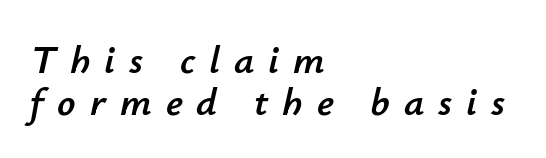
Very little white space separates one row of letters from the next. The passage is arranged the way most books set body copy — flush left. Beneath every word, the page is bare. An italicized treatment has been applied to the whole sample. Spacing verdict: proportional, widths tailored to each character.
